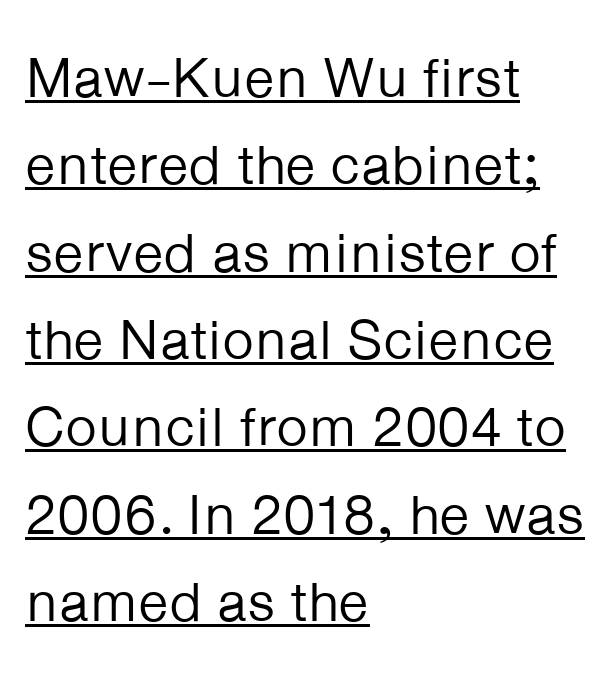
The image shows 56 px regular-weight sans-serif type, upright; set left-aligned, normal line spacing (1.56x), normal letter spacing, underlined; low stroke contrast and a medium x-height.
